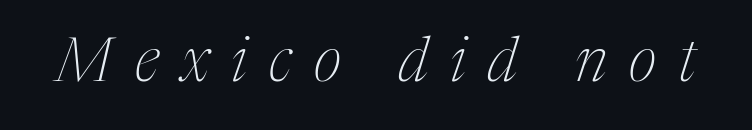
{"serif": "yes", "italic": "yes", "lean": "right", "slant_degrees": 17, "bold": "no", "weight": "thin", "width": "condensed", "stroke_contrast": "medium", "x_height": "medium", "monospaced": "no", "underline": "no", "letter_spacing": "wide", "letter_spacing_em": 0.36, "glyph_px": 61}
